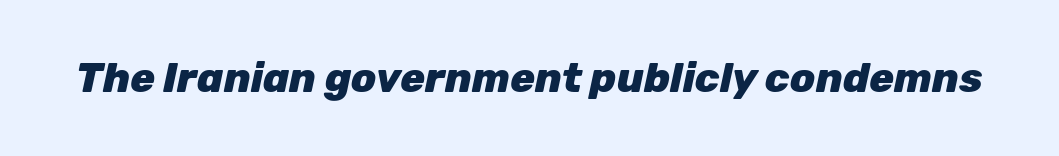
{"italic": "yes", "lean": "right", "slant_degrees": 12, "bold": "yes", "weight": "heavy", "width": "normal", "stroke_contrast": "low", "x_height": "medium", "monospaced": "no", "underline": "no", "letter_spacing": "normal", "letter_spacing_em": 0.0, "glyph_px": 41}
